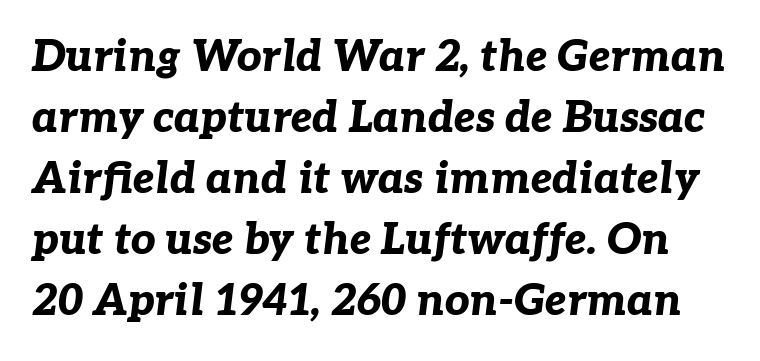
The image shows 43 px bold type, italic (leaning right); set normal line spacing (1.42x), normal letter spacing, not underlined; low stroke contrast and a medium x-height.
